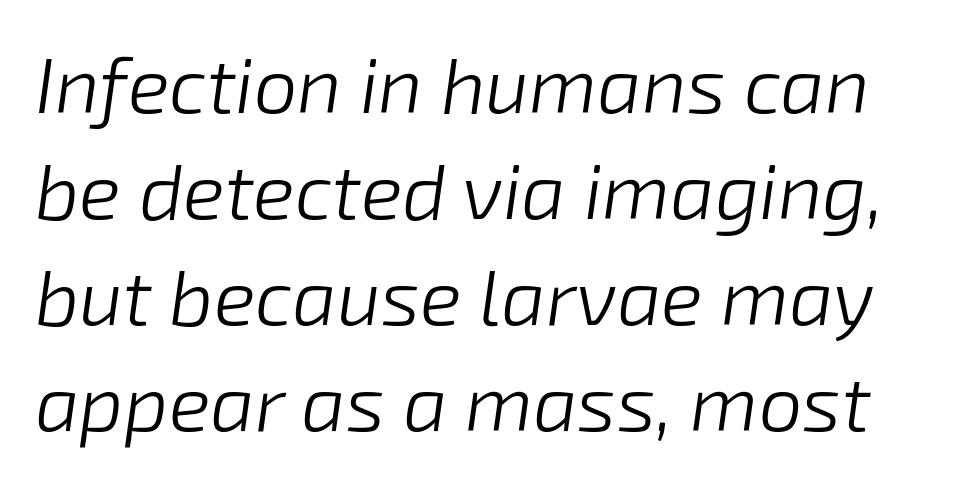
The image shows 78 px light type, italic (leaning right); set normal line spacing (1.36x), normal letter spacing, not underlined; low stroke contrast and a medium x-height.
